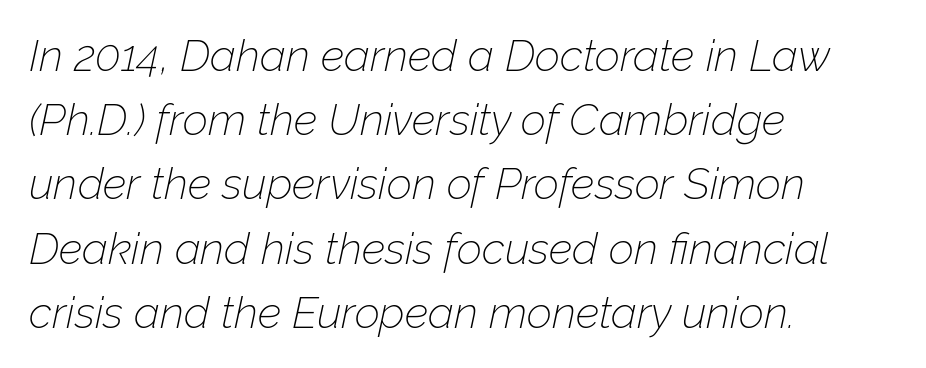
Compared with a centered layout, this one pins lines to the left instead. Interline gaps are of average width in this sample. The text carries the slant typical of an italic or oblique font. The face used here is proportionally spaced, like ordinary book or web type. What stands out about the letter spacing? Nothing — it is the standard amount. Stems and bowls with no extra thickness — not bold.
